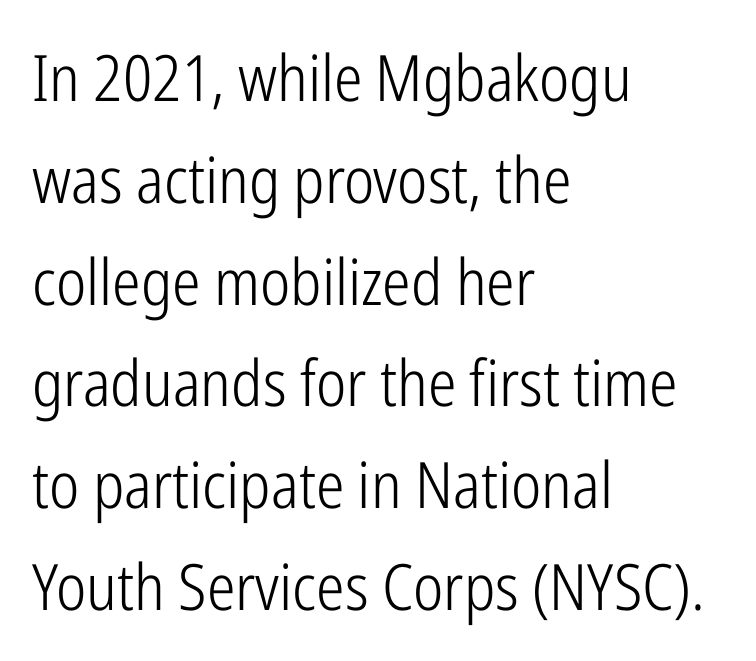
This sample has the flowing, uneven cadence of proportional lettering. Line spacing here is normal. Stem width sits at or under what a default text font uses. Decoration check: the copy has no underline. No italicization has been applied; the sample stays upright.
